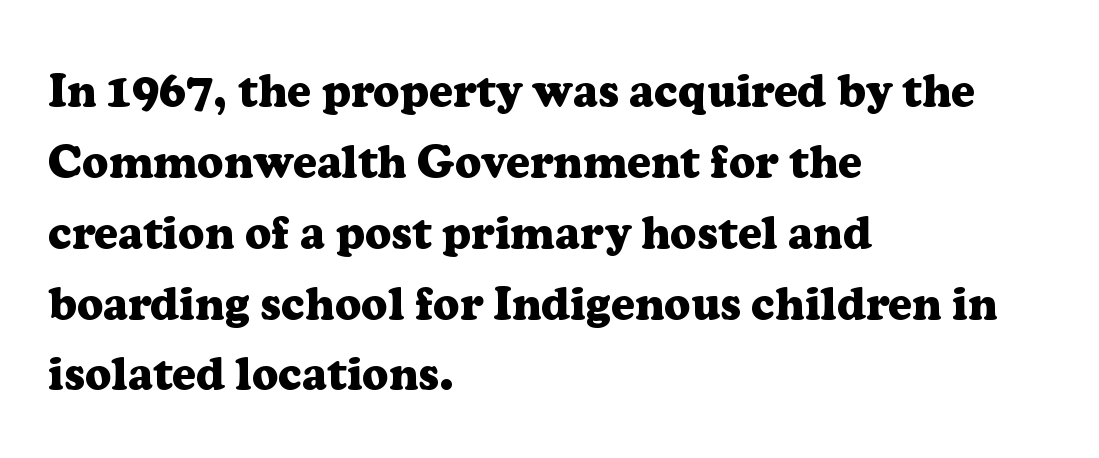
Horizontal alignment here is leftward, the default for most running prose. Between one letter and the next there's only the usual sliver of space. I'd call this a serif setting — the letters wear small feet. The lines sit at an ordinary, default distance from one another. A clean baseline with only descenders dipping below it. This is roman type, the default non-slanted kind.
